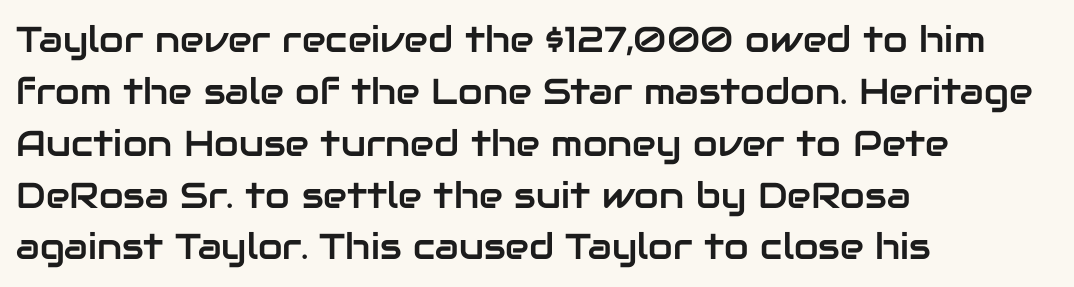
Q: Is the text italic (slanted)? A: No, it is upright.
Q: Is the typeface a serif or a sans-serif typeface? A: Sans-serif.
Q: Is the text underlined? A: No.
Q: How is the paragraph aligned? A: Left-aligned.
Q: Is the spacing between letters normal or unusually wide? A: Normal.
Q: Is the spacing between lines tight, normal or loose? A: Normal.
Q: Width (condensed, normal, or wide)? A: Normal.
Q: Stroke contrast? A: Low.
Q: x-height? A: Medium.
Q: Monospaced? A: No.
